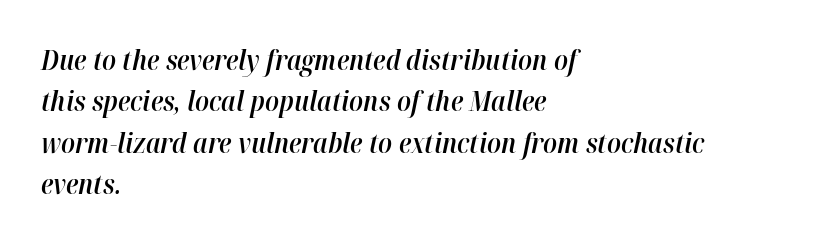
The image shows 27 px text type, italic (leaning right); set left-aligned, normal line spacing (1.53x), normal letter spacing, not underlined.
